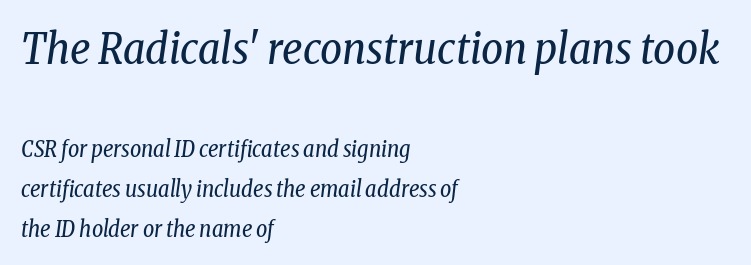
{"serif": "yes", "italic": "yes", "lean": "right", "slant_degrees": 8, "bold": "no", "weight": "regular", "width": "condensed", "stroke_contrast": "low", "x_height": "medium", "monospaced": "no", "underline": "no", "align": "left", "line_spacing_ratio": 1.84, "letter_spacing": "normal", "letter_spacing_em": 0.0, "larger_block": "first", "size_ratio": 1.95, "glyph_px": 43}
